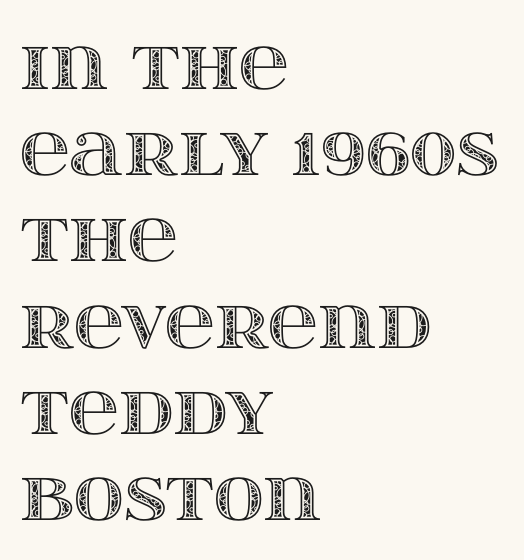
Rows of type keep a routine distance in the vertical direction. Honestly, the letter spacing is just normal — you wouldn't notice it. Just letters on the line, the space beneath them empty. The rendering uses natural spacing where letterforms have individual widths. Does the lettering tilt? It doesn't — this is upright. Notice how the passage keeps a crisp vertical edge on the left only.
